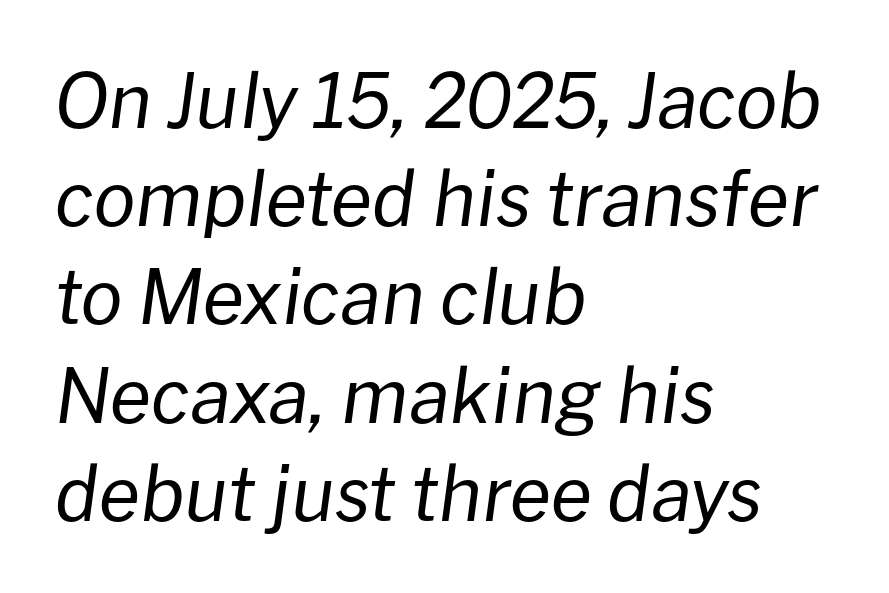
Q: Is the text bold? A: No.
Q: Is the text italic (slanted)? A: Yes, it leans right by about 8 degrees.
Q: Is the text underlined? A: No.
Q: How is the paragraph aligned? A: Left-aligned.
Q: Is the spacing between letters normal or unusually wide? A: Normal.
Q: Is the spacing between lines tight, normal or loose? A: Normal.
Q: Width (condensed, normal, or wide)? A: Normal.
Q: Stroke contrast? A: Low.
Q: x-height? A: Medium.
Q: Monospaced? A: No.
